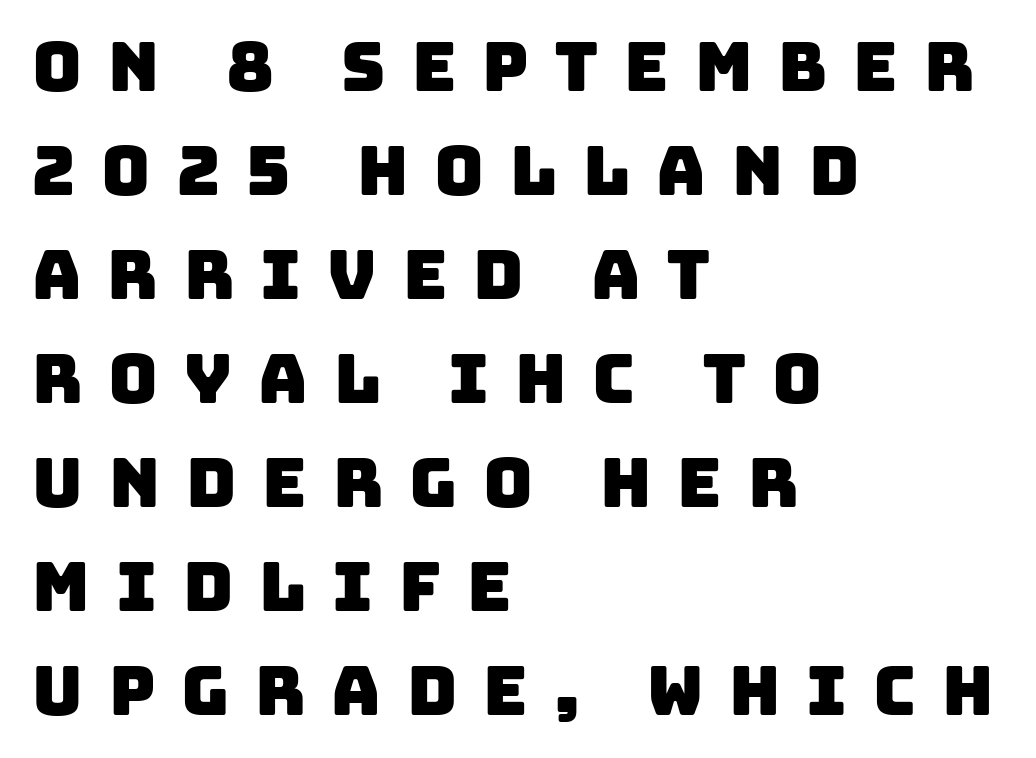
Just letters on the line, the space beneath them empty. Every row of glyphs begins at an identical x-position on the left. What's the leading like? Ordinary, nothing unusual. In terms of letterform style, serifs are entirely absent.
